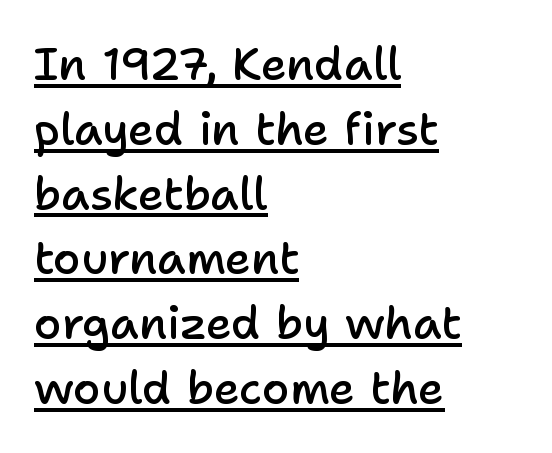
Q: Is the text bold? A: Semi-bold.
Q: Is the text italic (slanted)? A: No, it is upright.
Q: Is the typeface a serif or a sans-serif typeface? A: Sans-serif.
Q: Is the text underlined? A: Yes.
Q: How is the paragraph aligned? A: Left-aligned.
Q: Is the spacing between letters normal or unusually wide? A: Normal.
Q: Is the spacing between lines tight, normal or loose? A: Normal.
Q: Width (condensed, normal, or wide)? A: Normal.
Q: Stroke contrast? A: Low.
Q: x-height? A: Medium.
Q: Monospaced? A: No.
